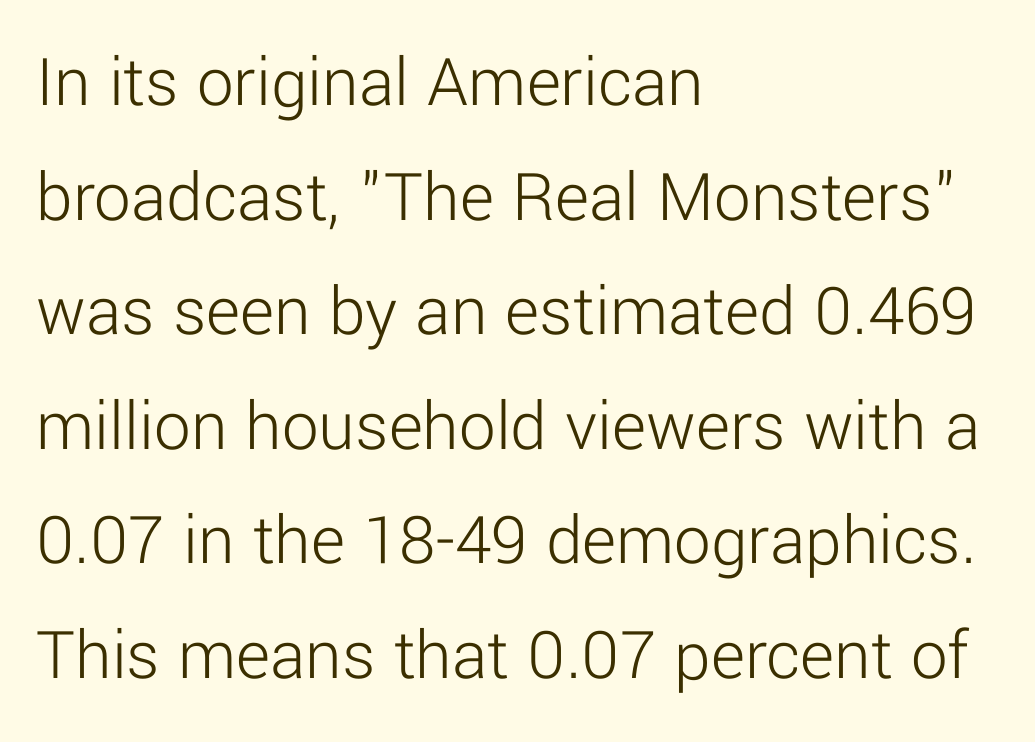
Q: Is the text bold? A: No.
Q: Is the text italic (slanted)? A: No, it is upright.
Q: Is the typeface a serif or a sans-serif typeface? A: Sans-serif.
Q: Is the text underlined? A: No.
Q: How is the paragraph aligned? A: Left-aligned.
Q: Is the spacing between letters normal or unusually wide? A: Normal.
Q: Is the spacing between lines tight, normal or loose? A: Normal.
Q: Width (condensed, normal, or wide)? A: Normal.
Q: Stroke contrast? A: Low.
Q: x-height? A: Medium.
Q: Monospaced? A: No.
